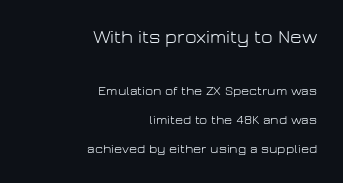
Q: Is the text bold? A: No.
Q: Is the text italic (slanted)? A: No, it is upright.
Q: Is the text underlined? A: No.
Q: How is the paragraph aligned? A: Right-aligned.
Q: Is the spacing between letters normal or unusually wide? A: Normal.
Q: Is the spacing between lines tight, normal or loose? A: Loose.
Q: Which block of text is set in a larger size, the first (top) or the second (bottom)? A: The first (top) one.
